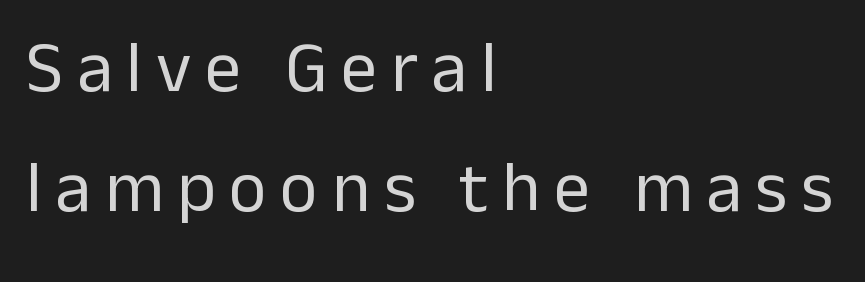
The image shows 72 px regular-weight sans-serif type, upright; set left-aligned, normal line spacing (1.67x), not underlined; low stroke contrast and a medium x-height.
